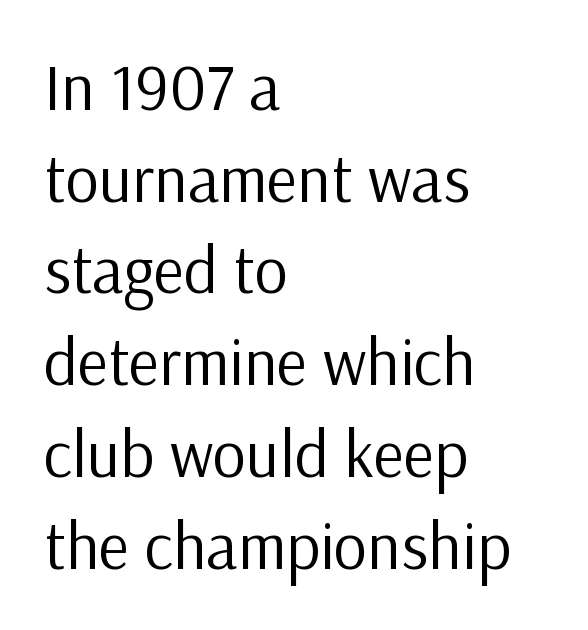
This rendering uses left alignment, leaving the right contour irregular. Look at the tracking — it's just the regular setting, nothing added. Unlike a traditional serif, this face leaves its strokes unadorned. If you drew a line through each stem, it would be perfectly vertical.
